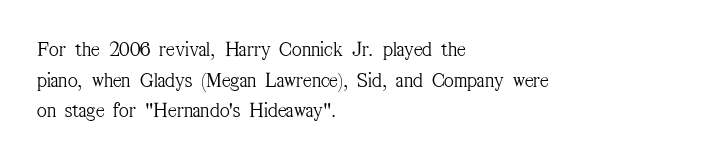
The strip under each line holds only bare page. The lines in this sample share a left origin and differ only in where they stop. The block of text has a typical density, with ordinary space between rows. A typesetter would call this zero additional tracking. Each stroke keeps to a modest, everyday thickness or less. Style check: upright.
